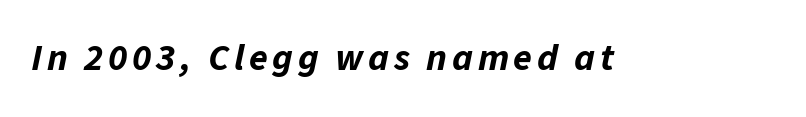
The image shows 38 px bold type, italic (leaning right); set not underlined; low stroke contrast and a medium x-height.
